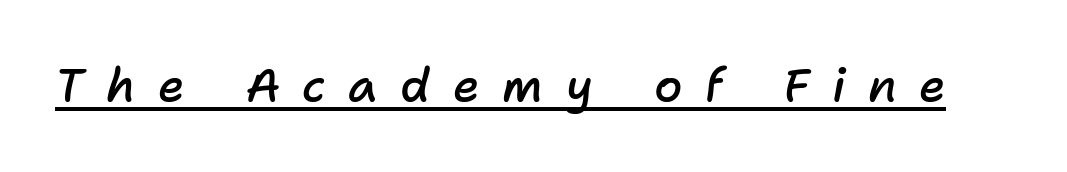
Q: Is the text bold? A: Semi-bold.
Q: Is the text italic (slanted)? A: Yes, it leans right by about 11 degrees.
Q: Is the text underlined? A: Yes.
Q: Is the spacing between letters normal or unusually wide? A: Unusually wide.
Q: Width (condensed, normal, or wide)? A: Normal.
Q: Stroke contrast? A: Low.
Q: x-height? A: Medium.
Q: Monospaced? A: No.
